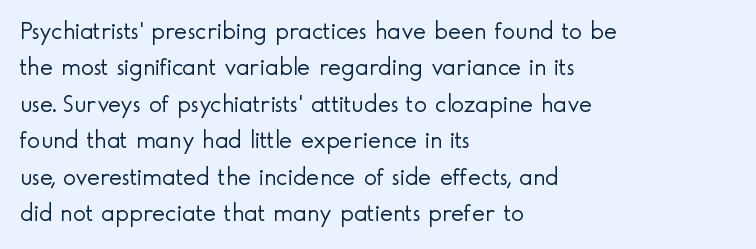
The image shows 25 px text type, upright; set left-aligned, normal line spacing (1.46x), normal letter spacing, not underlined.
